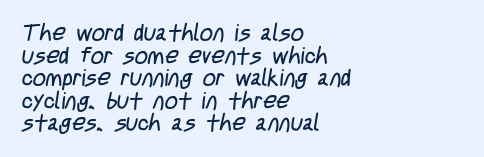
The image shows 23 px text type; set left-aligned, tight line spacing (0.98x), normal letter spacing, not underlined.
